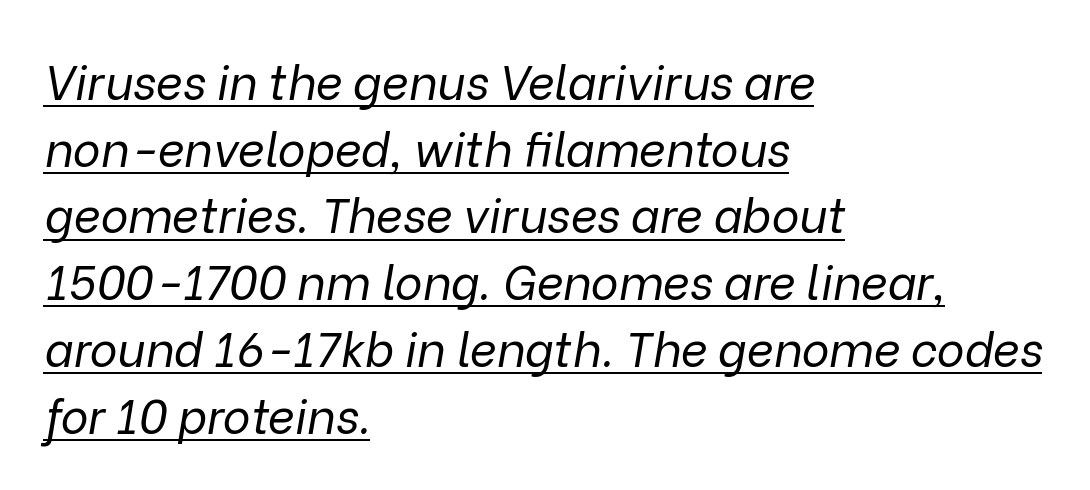
Somebody hit Ctrl+U on this one — the words are underlined. Regarding leading, the lines here are spaced in the standard way. Observe the lean: these are italic letterforms. Teacher's note: observe the even left margin — that is flush-left alignment.
